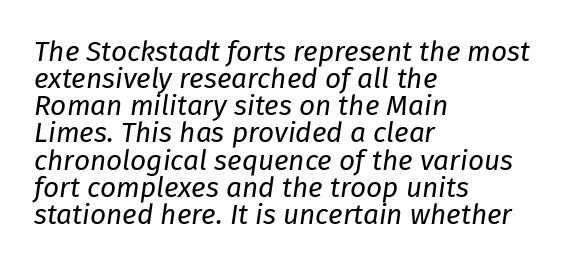
{"italic": "yes", "lean": "right", "slant_degrees": 8, "bold": "no", "weight": "regular", "width": "normal", "stroke_contrast": "low", "x_height": "medium", "monospaced": "no", "underline": "no", "align": "left", "line_spacing": "tight", "line_spacing_ratio": 0.97, "letter_spacing": "normal", "letter_spacing_em": 0.0, "glyph_px": 28}
